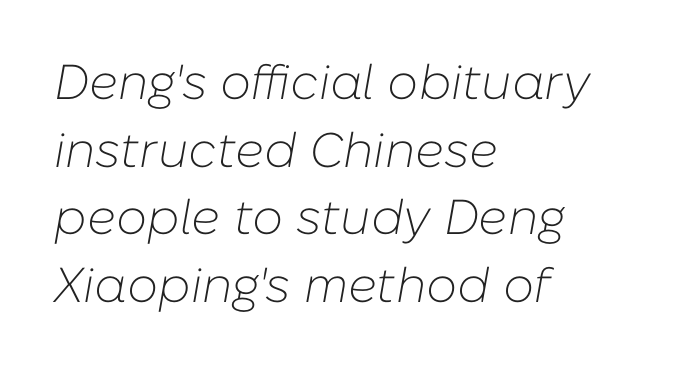
Q: Is the text bold? A: No.
Q: Is the text italic (slanted)? A: Yes, it leans right by about 10 degrees.
Q: Is the text underlined? A: No.
Q: How is the paragraph aligned? A: Left-aligned.
Q: Is the spacing between letters normal or unusually wide? A: Normal.
Q: Is the spacing between lines tight, normal or loose? A: Normal.
Q: Width (condensed, normal, or wide)? A: Normal.
Q: Stroke contrast? A: Low.
Q: x-height? A: Medium.
Q: Monospaced? A: No.
